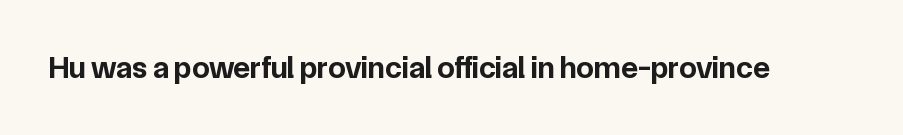
Q: Is the text bold? A: Yes.
Q: Is the text italic (slanted)? A: No, it is upright.
Q: Is the typeface a serif or a sans-serif typeface? A: Sans-serif.
Q: Is the text underlined? A: No.
Q: Is the spacing between letters normal or unusually wide? A: Normal.
Q: Width (condensed, normal, or wide)? A: Normal.
Q: Stroke contrast? A: Low.
Q: x-height? A: Medium.
Q: Monospaced? A: No.
